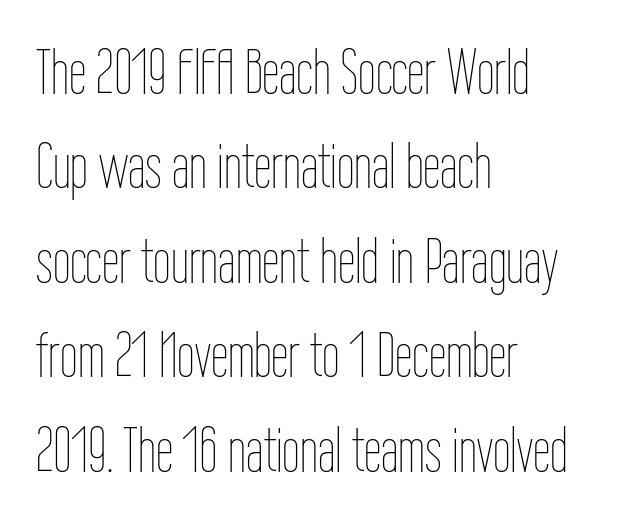
Q: Is the text bold? A: No.
Q: Is the text italic (slanted)? A: No, it is upright.
Q: Is the text underlined? A: No.
Q: How is the paragraph aligned? A: Left-aligned.
Q: Is the spacing between letters normal or unusually wide? A: Normal.
Q: Is the spacing between lines tight, normal or loose? A: Normal.
Q: Width (condensed, normal, or wide)? A: Condensed.
Q: Stroke contrast? A: Low.
Q: x-height? A: Medium.
Q: Monospaced? A: No.
